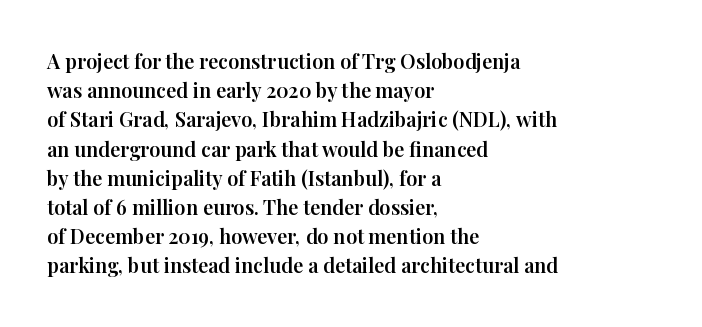
{"italic": "no", "underline": "no", "align": "left", "line_spacing": "normal", "line_spacing_ratio": 1.46, "letter_spacing": "normal", "letter_spacing_em": 0.0, "glyph_px": 20}
